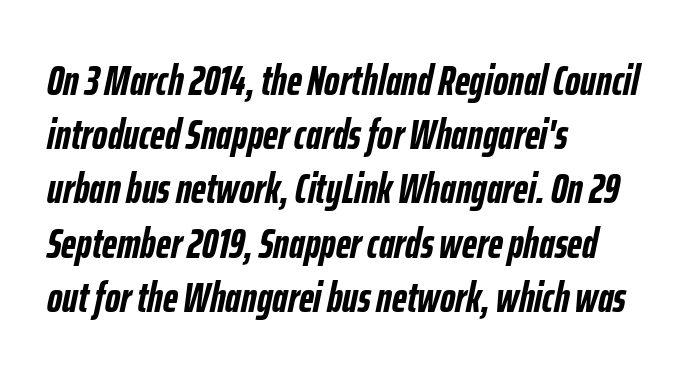
{"italic": "yes", "lean": "right", "slant_degrees": 12, "bold": "yes", "weight": "semibold", "width": "condensed", "stroke_contrast": "low", "x_height": "medium", "monospaced": "no", "underline": "no", "align": "left", "line_spacing": "normal", "line_spacing_ratio": 1.29, "letter_spacing": "normal", "letter_spacing_em": 0.0, "glyph_px": 42}
